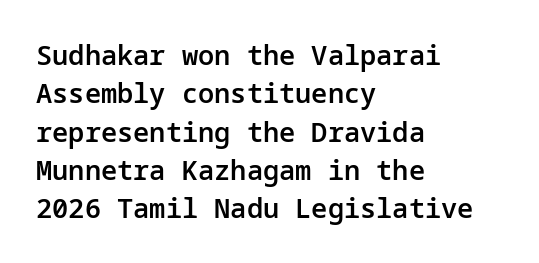
{"italic": "no", "bold": "semi", "underline": "no", "align": "left", "line_spacing": "normal", "line_spacing_ratio": 1.42, "letter_spacing": "normal", "letter_spacing_em": 0.0, "glyph_px": 27}
